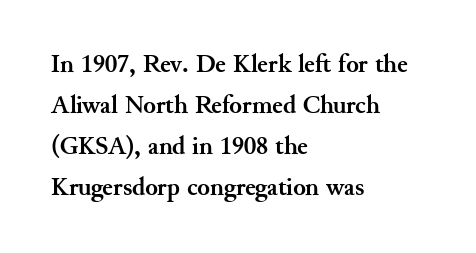
Q: Is the text bold? A: Yes.
Q: Is the text italic (slanted)? A: No, it is upright.
Q: Is the text underlined? A: No.
Q: How is the paragraph aligned? A: Left-aligned.
Q: Is the spacing between letters normal or unusually wide? A: Normal.
Q: Is the spacing between lines tight, normal or loose? A: Normal.
